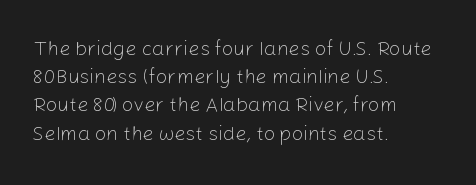
Nobody drew a line under any word here. When letters stand straight like this, we call the style roman or upright. The lines sit at an ordinary, default distance from one another. Summary of weight: not heavy and not bold.
